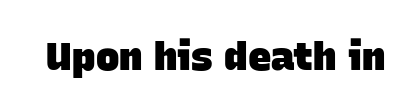
{"serif": "no", "bold": "yes", "weight": "heavy", "width": "normal", "stroke_contrast": "low", "x_height": "large", "monospaced": "no", "underline": "no", "letter_spacing": "normal", "letter_spacing_em": 0.0, "glyph_px": 39}
